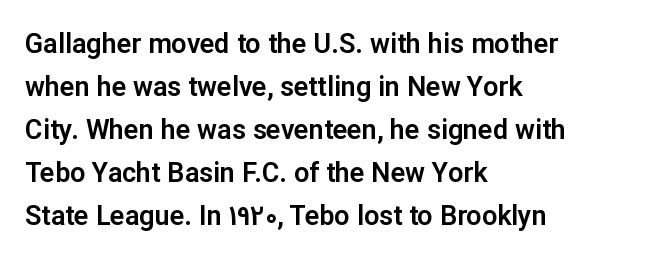
Notice how descenders clear the ascenders below comfortably — that's standard leading. Rendered with straight, roman letterforms. These lines keep a tight, regular rhythm from letter to letter. Only glyphs here, with clear space below each row. Line beginnings align vertically; line endings do not.
